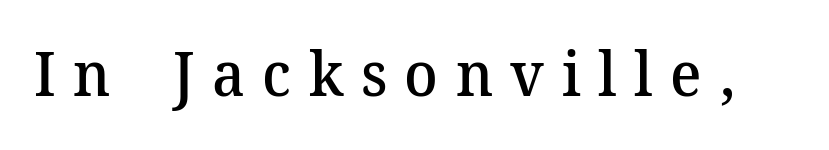
Q: Is the text bold? A: Semi-bold.
Q: Is the text italic (slanted)? A: No, it is upright.
Q: Is the typeface a serif or a sans-serif typeface? A: Serif.
Q: Is the text underlined? A: No.
Q: Is the spacing between letters normal or unusually wide? A: Unusually wide.
Q: Width (condensed, normal, or wide)? A: Normal.
Q: Stroke contrast? A: Medium.
Q: x-height? A: Medium.
Q: Monospaced? A: No.
